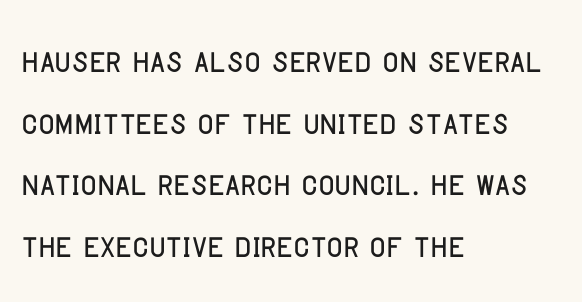
Line beginnings align vertically; line endings do not. The strip under each line holds only bare page. Does the type have serifs? No, each stem ends abruptly. No italicization has been applied; the sample stays upright. The letters sit at their default tracking, neither squeezed nor spread.
